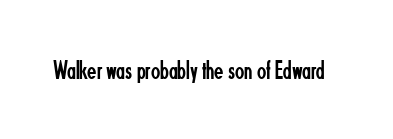
Q: Is the text bold? A: No.
Q: Is the text italic (slanted)? A: No, it is upright.
Q: Is the text underlined? A: No.
Q: Is the spacing between letters normal or unusually wide? A: Normal.
